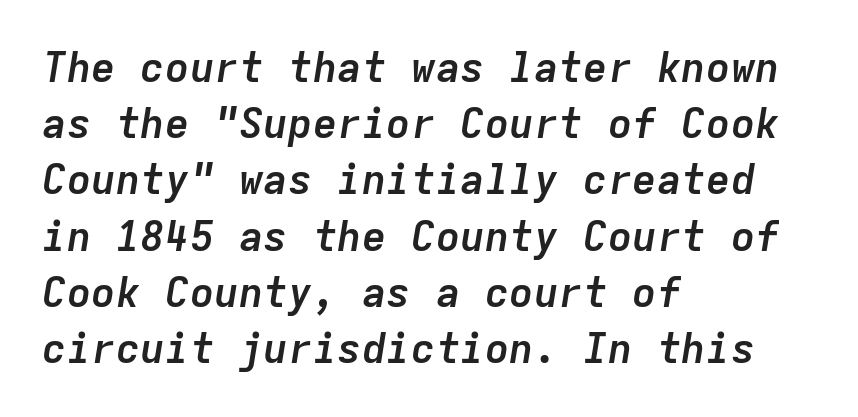
{"italic": "yes", "lean": "right", "slant_degrees": 9, "bold": "yes", "weight": "semibold", "width": "normal", "stroke_contrast": "low", "x_height": "medium", "monospaced": "yes", "underline": "no", "align": "left", "line_spacing": "normal", "line_spacing_ratio": 1.37, "letter_spacing": "normal", "letter_spacing_em": 0.0, "glyph_px": 41}
